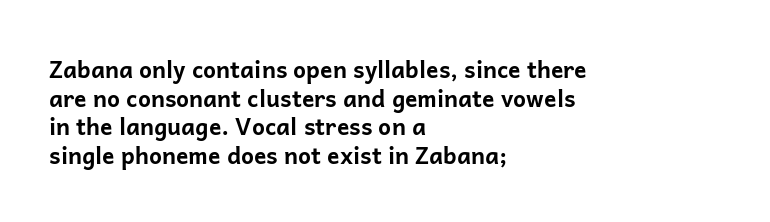
The image shows 23 px bold type, upright; set left-aligned, line spacing 1.24x, normal letter spacing, not underlined.
